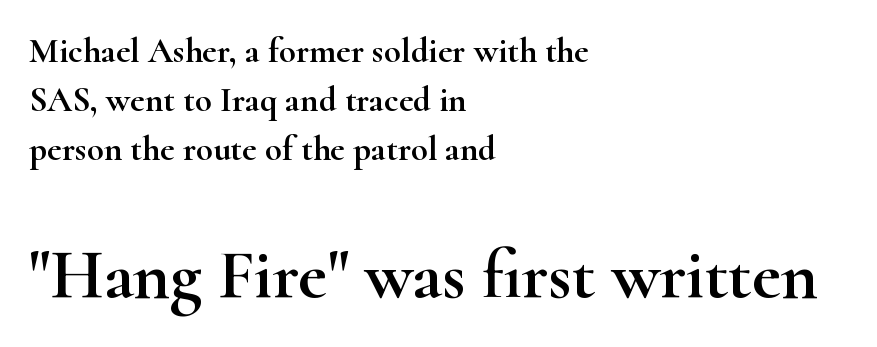
What's the leading like? Ordinary, nothing unusual. Has an underline been added? It has not. Honestly, the letter spacing is just normal — you wouldn't notice it. In terms of letterform style, serifs are clearly present. Think of a printed novel: that variable character pitch is what you see here. The type sits square on the baseline with zero lean.
